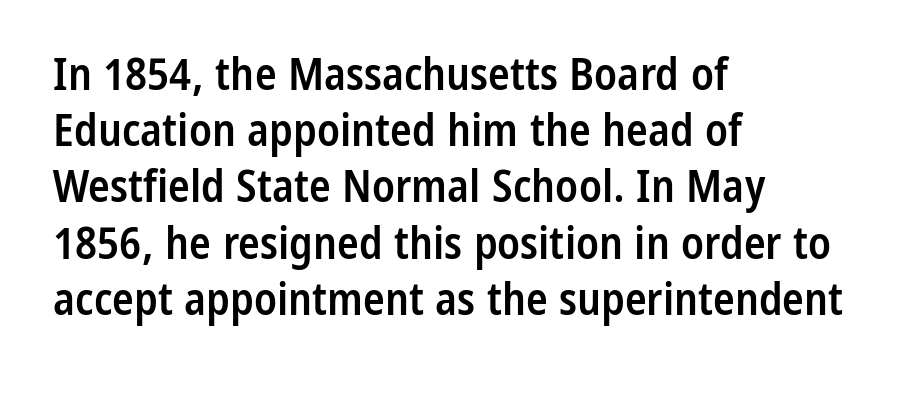
{"serif": "no", "italic": "no", "bold": "semi", "weight": "semibold", "width": "condensed", "stroke_contrast": "low", "x_height": "medium", "monospaced": "no", "underline": "no", "align": "left", "line_spacing": "normal", "line_spacing_ratio": 1.25, "letter_spacing": "normal", "letter_spacing_em": 0.0, "glyph_px": 45}
